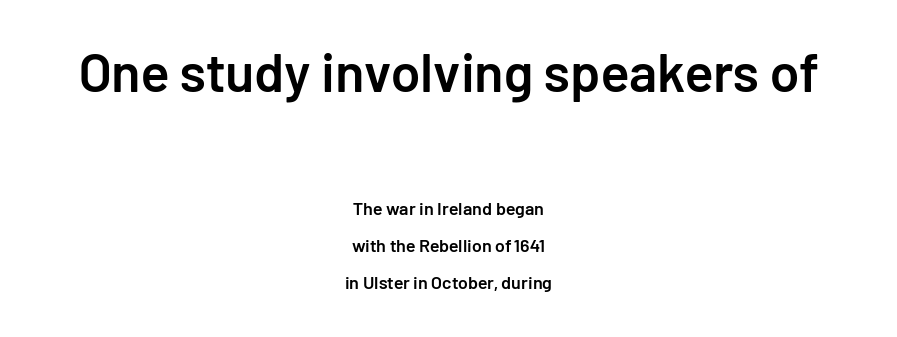
Q: Is the text bold? A: Semi-bold.
Q: Is the text italic (slanted)? A: No, it is upright.
Q: Is the typeface a serif or a sans-serif typeface? A: Sans-serif.
Q: Is the text underlined? A: No.
Q: How is the paragraph aligned? A: Centered.
Q: Is the spacing between letters normal or unusually wide? A: Normal.
Q: Is the spacing between lines tight, normal or loose? A: Loose.
Q: Which block of text is set in a larger size, the first (top) or the second (bottom)? A: The first (top) one.
Q: Width (condensed, normal, or wide)? A: Normal.
Q: Stroke contrast? A: Low.
Q: x-height? A: Medium.
Q: Monospaced? A: No.
